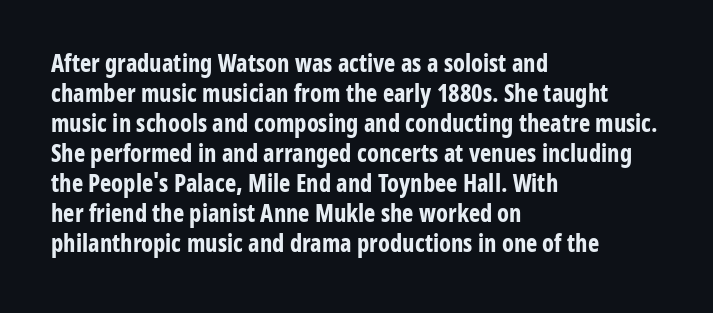
Q: Is the text bold? A: Yes.
Q: Is the text italic (slanted)? A: No, it is upright.
Q: Is the text underlined? A: No.
Q: How is the paragraph aligned? A: Left-aligned.
Q: Is the spacing between letters normal or unusually wide? A: Normal.
Q: Is the spacing between lines tight, normal or loose? A: Normal.
